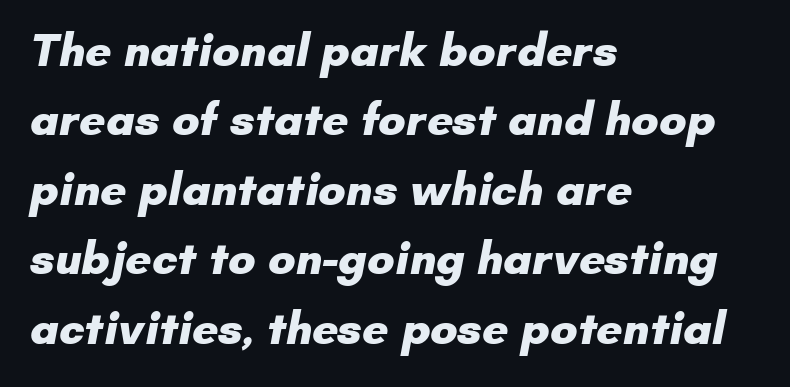
{"serif": "no", "bold": "yes", "weight": "heavy", "width": "normal", "stroke_contrast": "low", "x_height": "small", "monospaced": "no", "underline": "no", "align": "left", "line_spacing": "normal", "line_spacing_ratio": 1.51, "letter_spacing": "normal", "letter_spacing_em": 0.0, "glyph_px": 46}
